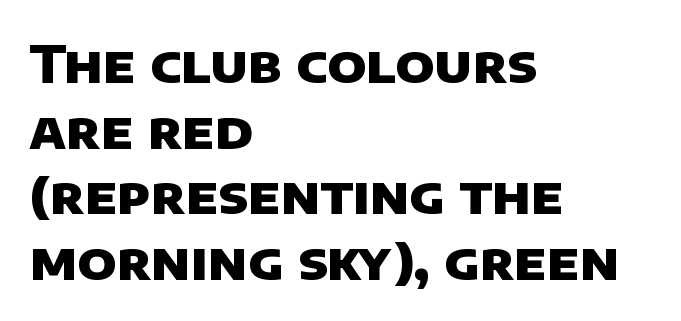
The image shows 52 px heavy sans-serif type; set left-aligned, normal line spacing (1.26x), normal letter spacing, not underlined; low stroke contrast and a large x-height.
